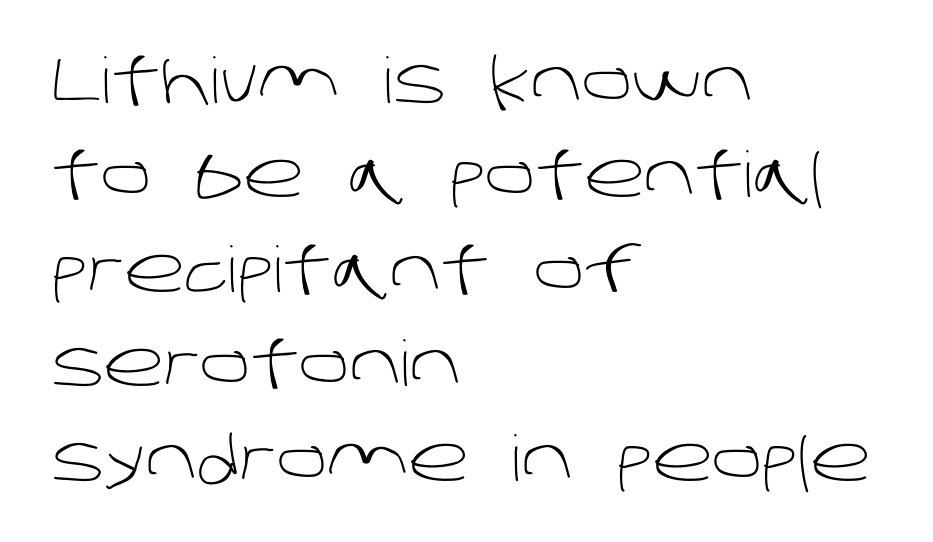
These glyphs show unthickened strokes, regular width or finer. These lines are rendered in a variable-pitch font. Reading down the column, the eye jumps a familiar distance to each next line. Spacing between characters is what you'd get straight out of the box.
